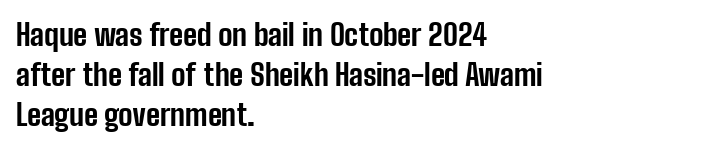
No feet cap the strokes, marking this as sans-serif type. Left-aligned paragraph, ragged on the right. Weight check: bold — yes, fully. It's the straight-up-and-down kind of type. Any mark beneath the type? The region is blank. Students, observe: this is what conventionally led text looks like.
